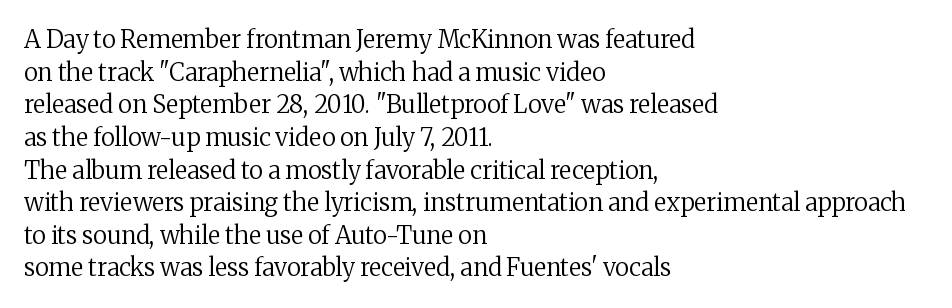
{"italic": "no", "bold": "no", "underline": "no", "align": "left", "line_spacing": "normal", "line_spacing_ratio": 1.36, "letter_spacing": "normal", "letter_spacing_em": 0.0, "glyph_px": 24}
